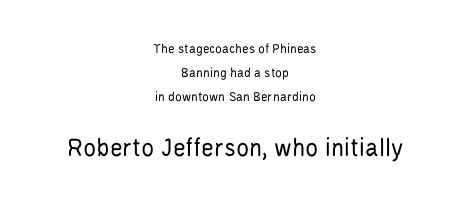
The image shows 27 px text type, upright; set centered, line spacing 1.73x, normal letter spacing, not underlined; the second (bottom) block is 1.93x larger.
